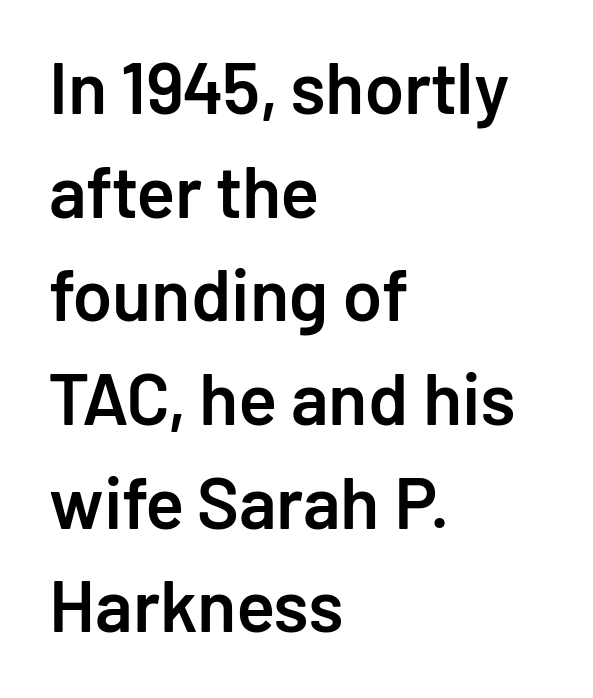
A roman cut, with each character standing at attention. A classic flush-left, rag-right setting is used for this passage. Typographic density is moderately raised because the face is semibold. The type is set solid horizontally, with unmodified tracking.
